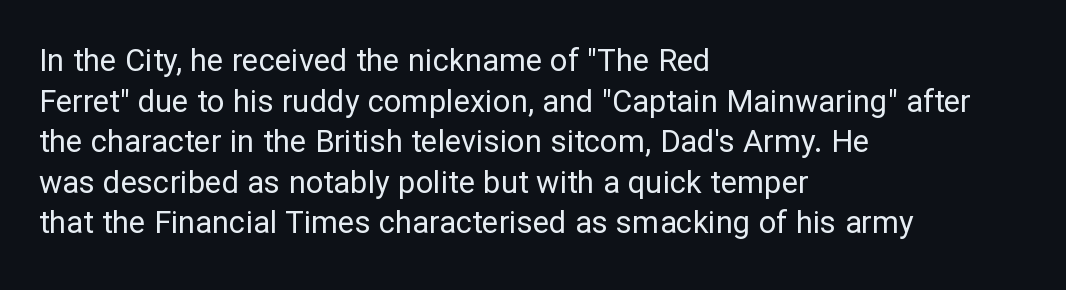
Q: Is the text bold? A: No.
Q: Is the text italic (slanted)? A: No, it is upright.
Q: Is the typeface a serif or a sans-serif typeface? A: Sans-serif.
Q: Is the text underlined? A: No.
Q: How is the paragraph aligned? A: Left-aligned.
Q: Is the spacing between letters normal or unusually wide? A: Normal.
Q: Is the spacing between lines tight, normal or loose? A: Normal.
Q: Width (condensed, normal, or wide)? A: Normal.
Q: Stroke contrast? A: Low.
Q: x-height? A: Medium.
Q: Monospaced? A: No.
